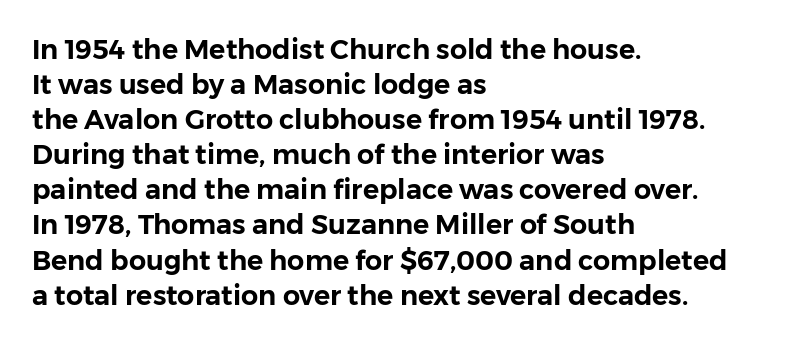
In CSS terms this would be text-align: left. Does the lettering tilt? It doesn't — this is upright. The strip under each line holds only bare page. Each word holds together tightly as a unit, with standard inter-letter gaps. These lines sit exactly where default settings would place them.
